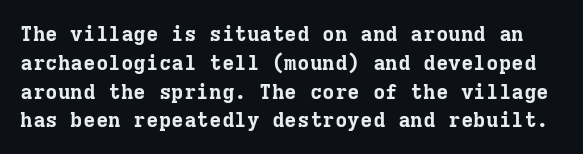
The image shows 21 px bold type, upright; set normal line spacing (1.37x), normal letter spacing, not underlined.
